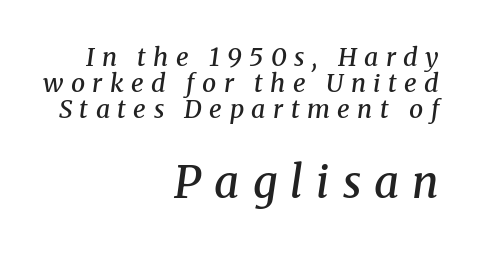
Q: Is the text bold? A: Semi-bold.
Q: Is the text italic (slanted)? A: Yes, it leans right by about 8 degrees.
Q: Is the typeface a serif or a sans-serif typeface? A: Serif.
Q: Is the text underlined? A: No.
Q: How is the paragraph aligned? A: Right-aligned.
Q: Is the spacing between letters normal or unusually wide? A: Unusually wide.
Q: Is the spacing between lines tight, normal or loose? A: Tight.
Q: Which block of text is set in a larger size, the first (top) or the second (bottom)? A: The second (bottom) one.
Q: Width (condensed, normal, or wide)? A: Normal.
Q: Stroke contrast? A: Medium.
Q: x-height? A: Medium.
Q: Monospaced? A: No.
